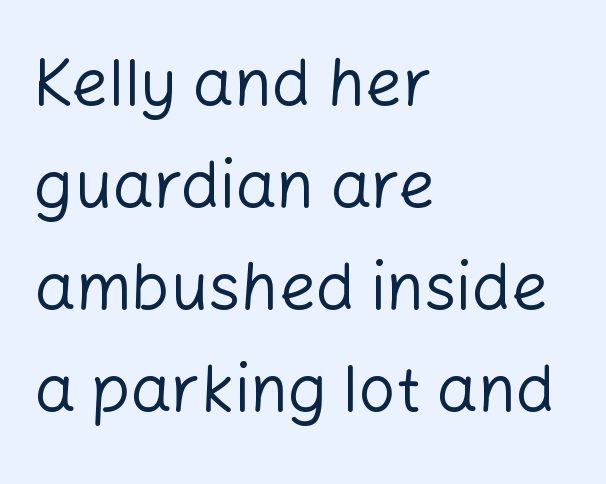
{"serif": "no", "italic": "no", "bold": "no", "weight": "regular", "width": "normal", "stroke_contrast": "low", "x_height": "medium", "monospaced": "no", "underline": "no", "align": "left", "line_spacing": "normal", "line_spacing_ratio": 1.57, "letter_spacing": "normal", "letter_spacing_em": 0.0, "glyph_px": 65}
